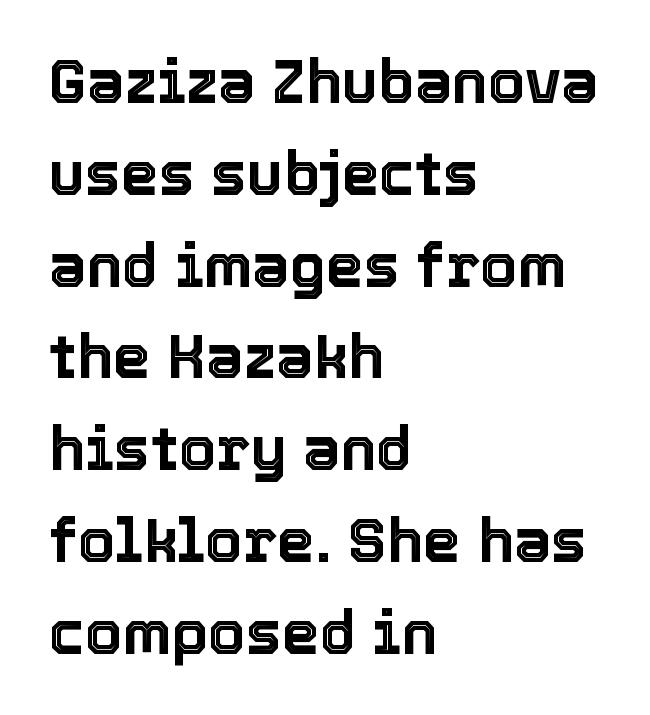
This is roman type, the default non-slanted kind. The foot of each line stays bare and open. The face used here is proportionally spaced, like ordinary book or web type. The rows are spaced the way most documents space them.
